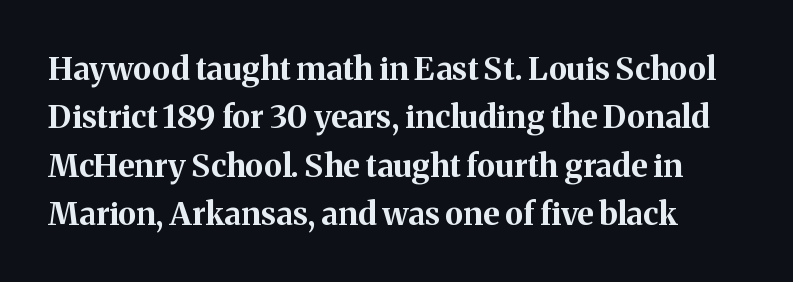
The image shows 32 px bold serif type, upright; set normal line spacing (1.51x), normal letter spacing, not underlined; medium stroke contrast and a medium x-height.
